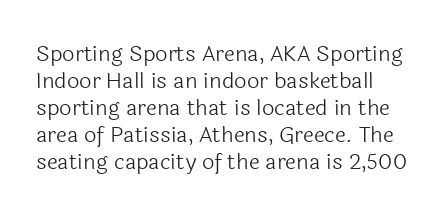
The image shows 22 px text type, upright; set left-aligned, line spacing 1.23x, normal letter spacing, not underlined.
